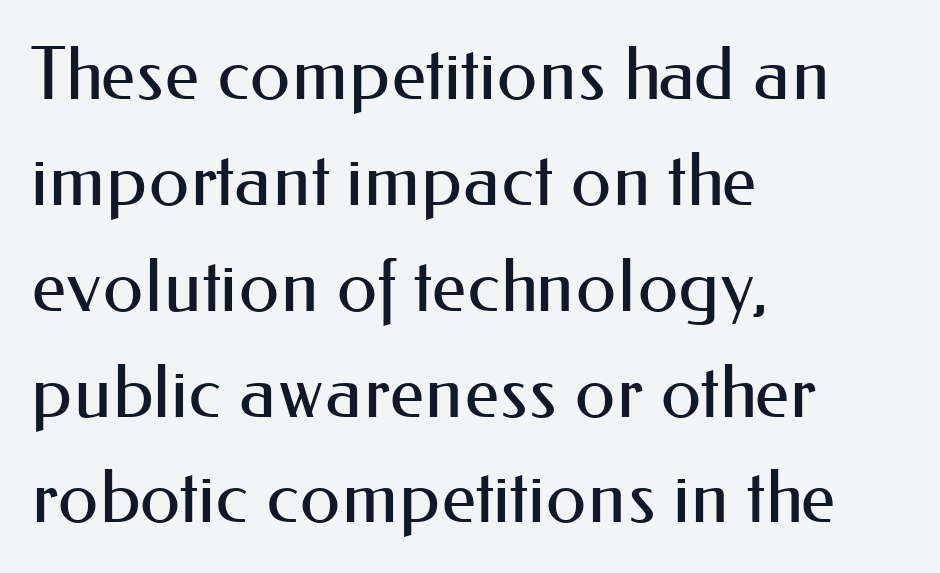
Q: Is the text bold? A: No.
Q: Is the text italic (slanted)? A: No, it is upright.
Q: Is the typeface a serif or a sans-serif typeface? A: Sans-serif.
Q: Is the text underlined? A: No.
Q: How is the paragraph aligned? A: Left-aligned.
Q: Is the spacing between letters normal or unusually wide? A: Normal.
Q: Is the spacing between lines tight, normal or loose? A: Normal.
Q: Width (condensed, normal, or wide)? A: Normal.
Q: Stroke contrast? A: Medium.
Q: x-height? A: Small.
Q: Monospaced? A: No.
